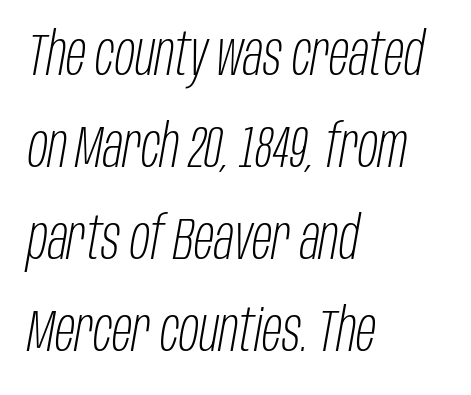
{"italic": "yes", "lean": "right", "slant_degrees": 10, "bold": "no", "weight": "light", "width": "condensed", "stroke_contrast": "low", "x_height": "large", "monospaced": "no", "underline": "no", "align": "left", "line_spacing": "normal", "line_spacing_ratio": 1.56, "letter_spacing": "normal", "letter_spacing_em": 0.0, "glyph_px": 59}
